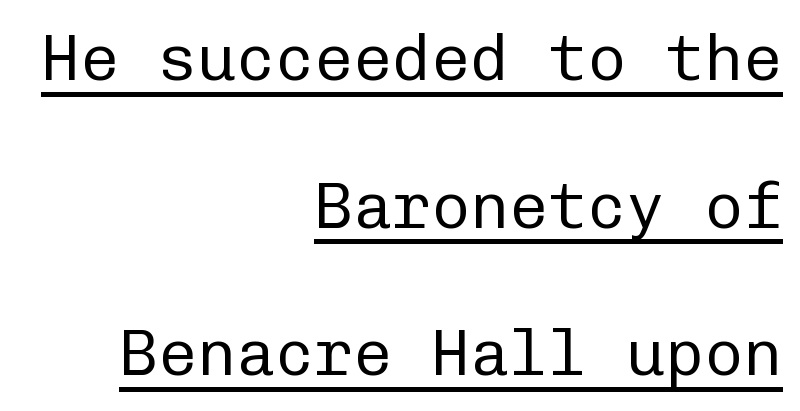
Q: Is the text bold? A: No.
Q: Is the text italic (slanted)? A: No, it is upright.
Q: Is the typeface a serif or a sans-serif typeface? A: Sans-serif.
Q: Is the text underlined? A: Yes.
Q: How is the paragraph aligned? A: Right-aligned.
Q: Is the spacing between letters normal or unusually wide? A: Normal.
Q: Is the spacing between lines tight, normal or loose? A: Loose.
Q: Width (condensed, normal, or wide)? A: Normal.
Q: Stroke contrast? A: Low.
Q: x-height? A: Medium.
Q: Monospaced? A: Yes.
